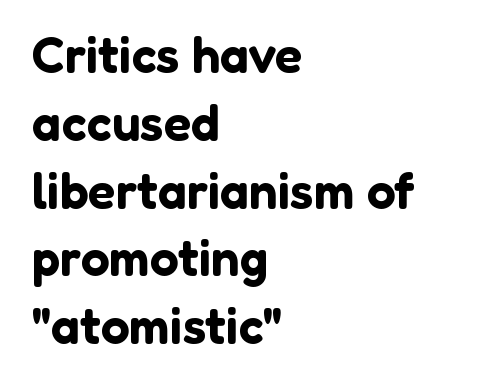
Q: Is the text italic (slanted)? A: No, it is upright.
Q: Is the typeface a serif or a sans-serif typeface? A: Sans-serif.
Q: Is the text underlined? A: No.
Q: How is the paragraph aligned? A: Left-aligned.
Q: Is the spacing between letters normal or unusually wide? A: Normal.
Q: Is the spacing between lines tight, normal or loose? A: Normal.
Q: Width (condensed, normal, or wide)? A: Normal.
Q: Stroke contrast? A: Low.
Q: x-height? A: Medium.
Q: Monospaced? A: No.
